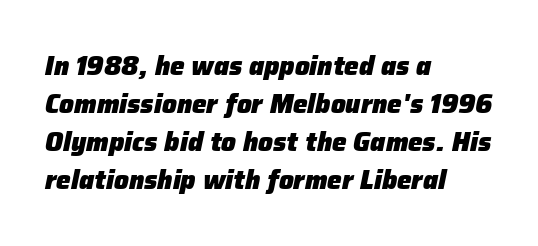
Q: Is the text bold? A: Yes.
Q: Is the text italic (slanted)? A: Yes, it leans right by about 12 degrees.
Q: Is the text underlined? A: No.
Q: How is the paragraph aligned? A: Left-aligned.
Q: Is the spacing between letters normal or unusually wide? A: Normal.
Q: Is the spacing between lines tight, normal or loose? A: Normal.
